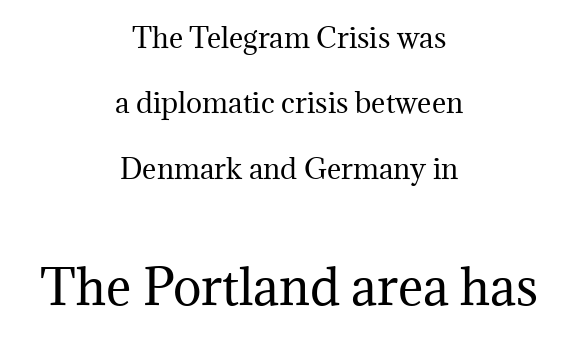
What's the leading like? Stretched, with rows far apart. The whitespace from short lines is split evenly between both sides. Vertical strokes here are truly vertical. Is this a heavy cut? Hardly; it is regular or lighter. Spacing between characters is what you'd get straight out of the box.
